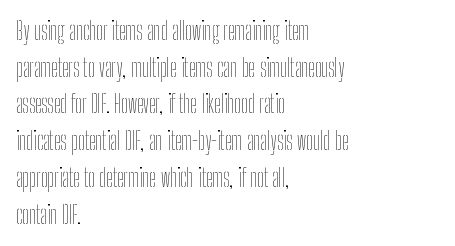
Q: Is the text bold? A: No.
Q: Is the text italic (slanted)? A: No, it is upright.
Q: Is the text underlined? A: No.
Q: How is the paragraph aligned? A: Left-aligned.
Q: Is the spacing between letters normal or unusually wide? A: Normal.
Q: Is the spacing between lines tight, normal or loose? A: Normal.
